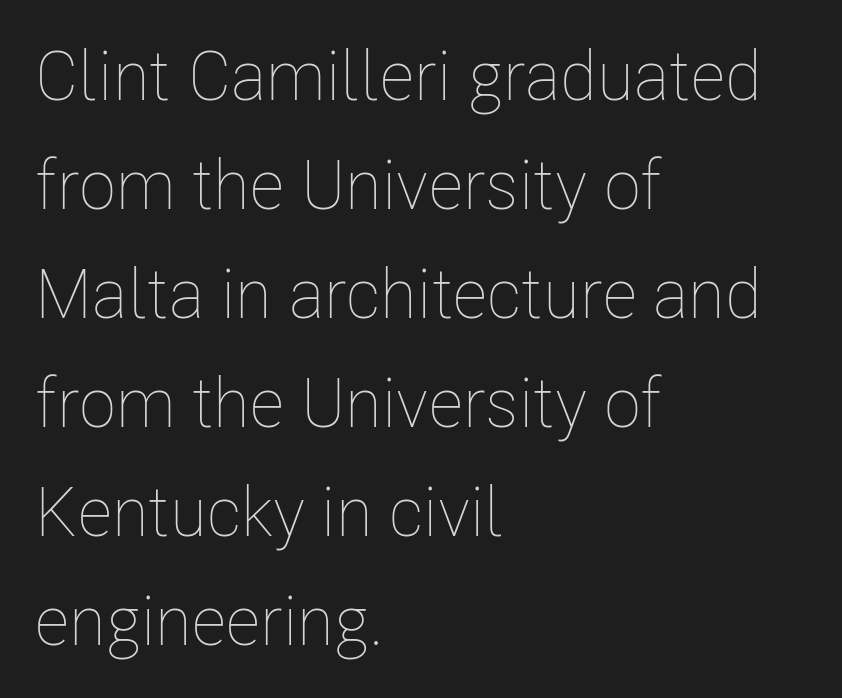
Q: Is the text bold? A: No.
Q: Is the text italic (slanted)? A: No, it is upright.
Q: Is the text underlined? A: No.
Q: How is the paragraph aligned? A: Left-aligned.
Q: Is the spacing between letters normal or unusually wide? A: Normal.
Q: Is the spacing between lines tight, normal or loose? A: Normal.
Q: Width (condensed, normal, or wide)? A: Condensed.
Q: Stroke contrast? A: Low.
Q: x-height? A: Medium.
Q: Monospaced? A: No.
